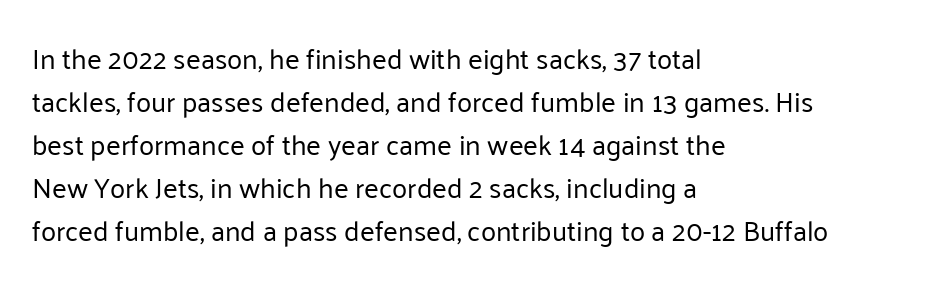
These lines were composed using upright roman letters. Stems and bowls with no extra thickness — not bold. The space between consecutive lines is moderate. What kind of face is this? One without serifs — a sans.
